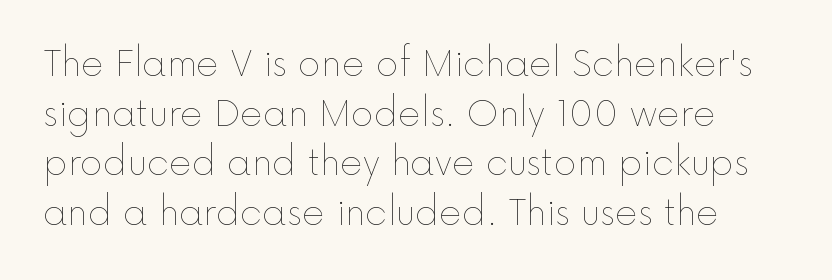
Do the characters align in a grid? No, the font is proportional. Descender tails drop into unmarked territory. No italicization has been applied; the sample stays upright. The passage shown is not bold in any degree.
